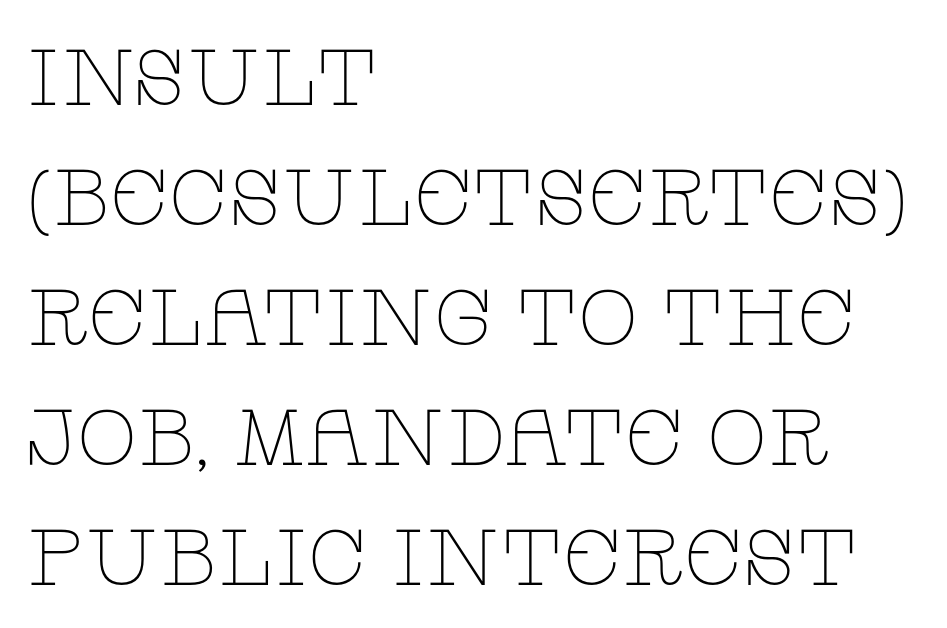
Q: Is the text bold? A: No.
Q: Is the text italic (slanted)? A: No, it is upright.
Q: Is the typeface a serif or a sans-serif typeface? A: Serif.
Q: Is the text underlined? A: No.
Q: How is the paragraph aligned? A: Left-aligned.
Q: Is the spacing between letters normal or unusually wide? A: Normal.
Q: Is the spacing between lines tight, normal or loose? A: Normal.
Q: Width (condensed, normal, or wide)? A: Wide.
Q: Stroke contrast? A: Low.
Q: x-height? A: Large.
Q: Monospaced? A: No.
